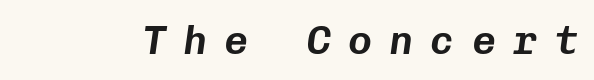
The image shows 40 px text type, italic (leaning right), monospaced; set unusually wide letter spacing (+0.43 em), not underlined; low stroke contrast and a medium x-height.
